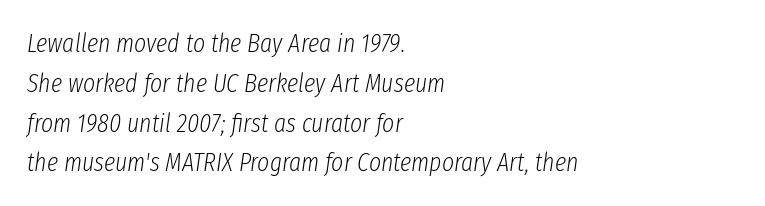
{"italic": "yes", "lean": "right", "slant_degrees": 8, "bold": "no", "underline": "no", "align": "left", "line_spacing": "normal", "line_spacing_ratio": 1.53, "letter_spacing": "normal", "letter_spacing_em": 0.0, "glyph_px": 26}
